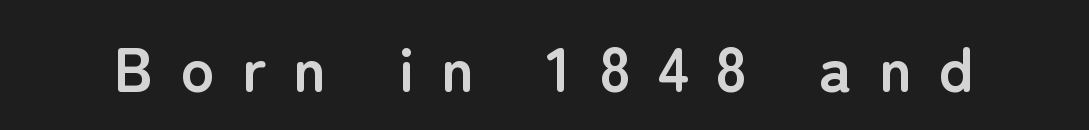
The image shows 62 px semibold sans-serif type, upright; set unusually wide letter spacing (+0.44 em), not underlined; low stroke contrast and a medium x-height.
